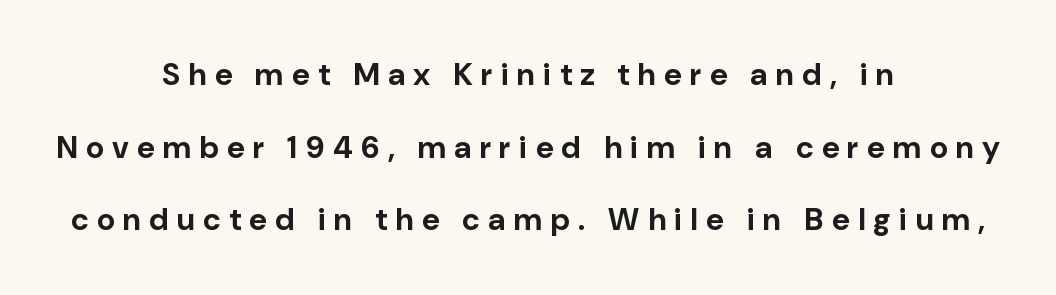
The image shows 31 px bold sans-serif type, upright; set centered, loose line spacing (2.34x), unusually wide letter spacing (+0.27 em), not underlined; low stroke contrast and a medium x-height.
